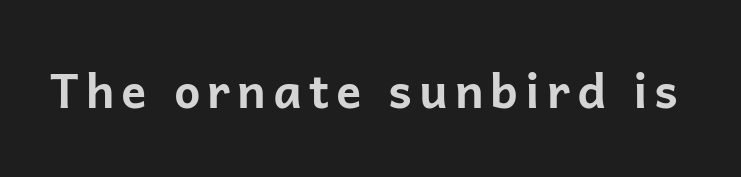
Q: Is the text bold? A: Yes.
Q: Is the text italic (slanted)? A: No, it is upright.
Q: Is the typeface a serif or a sans-serif typeface? A: Sans-serif.
Q: Is the text underlined? A: No.
Q: Width (condensed, normal, or wide)? A: Normal.
Q: Stroke contrast? A: Low.
Q: x-height? A: Medium.
Q: Monospaced? A: No.
